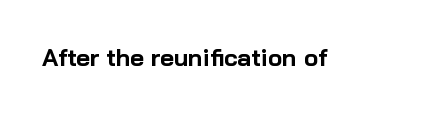
{"italic": "no", "bold": "yes", "underline": "no", "letter_spacing": "normal", "letter_spacing_em": 0.0, "glyph_px": 24}
